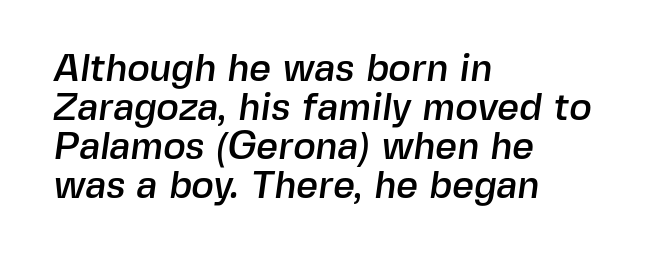
{"serif": "no", "width": "normal", "x_height": "medium", "monospaced": "no", "underline": "no", "align": "left", "line_spacing": "tight", "line_spacing_ratio": 1.03, "letter_spacing": "normal", "letter_spacing_em": 0.0, "glyph_px": 38}
